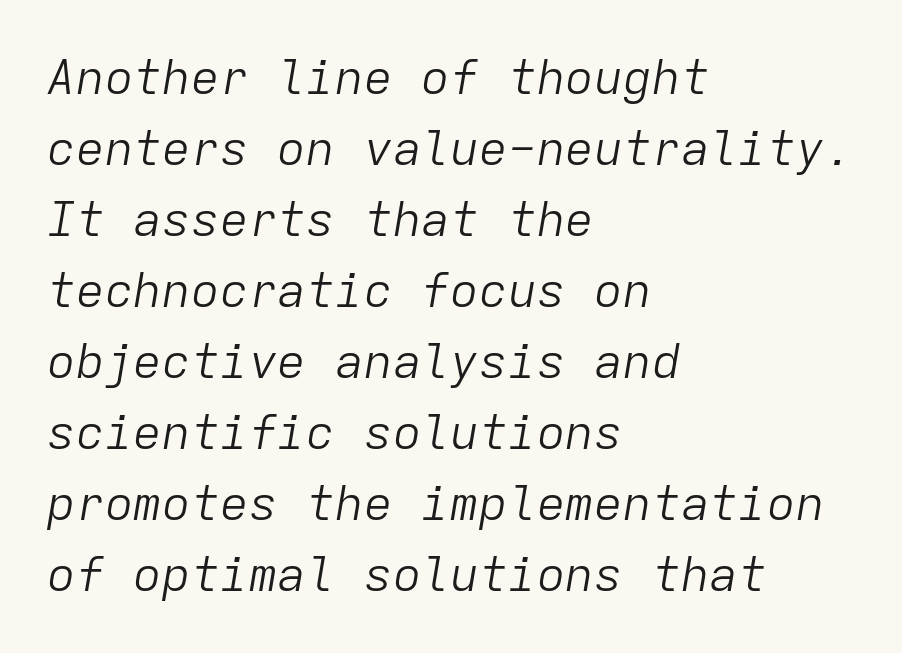
{"italic": "yes", "lean": "right", "slant_degrees": 9, "bold": "no", "weight": "light", "width": "normal", "stroke_contrast": "low", "x_height": "medium", "monospaced": "yes", "underline": "no", "align": "left", "line_spacing": "normal", "line_spacing_ratio": 1.48, "letter_spacing": "normal", "letter_spacing_em": 0.0, "glyph_px": 48}
